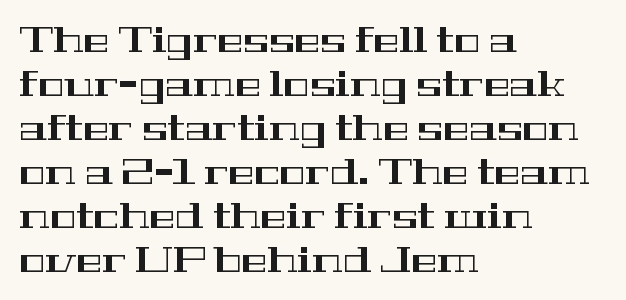
The image shows 35 px wide serif type, upright; set left-aligned, normal line spacing (1.26x), normal letter spacing, not underlined; high stroke contrast and a medium x-height.
